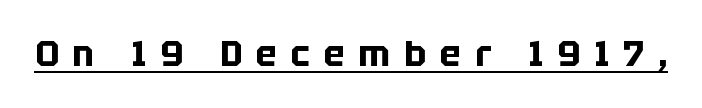
The image shows 35 px bold sans-serif type, upright; set unusually wide letter spacing (+0.4 em), underlined; low stroke contrast and a large x-height.
